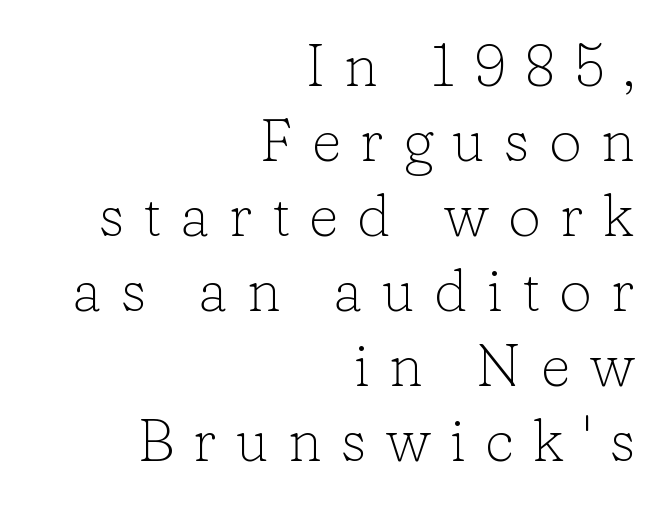
The image shows 59 px light serif type, upright; set right-aligned, normal line spacing (1.27x), unusually wide letter spacing (+0.32 em), not underlined; low stroke contrast and a medium x-height.
